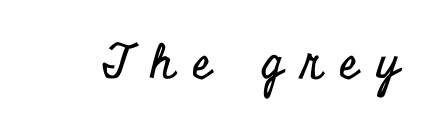
The image shows 47 px condensed serif type; set unusually wide letter spacing (+0.38 em), not underlined; low stroke contrast and a small x-height.
